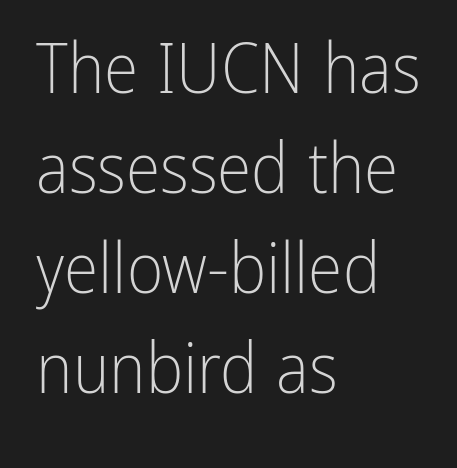
Layout note: lines flush left. The strokes are not fattened; the text isn't bold. Font category for this specimen: sans-serif. Italic: no, the glyphs are upright roman. The line-height multiplier appears to be the usual default.
